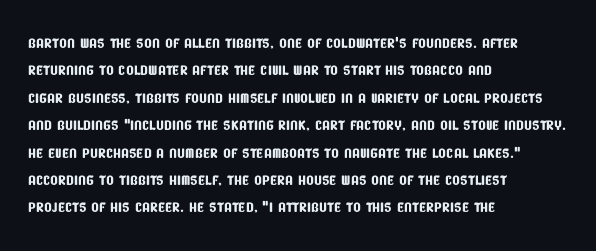
Q: Is the text underlined? A: No.
Q: How is the paragraph aligned? A: Left-aligned.
Q: Is the spacing between letters normal or unusually wide? A: Normal.
Q: Is the spacing between lines tight, normal or loose? A: Normal.
